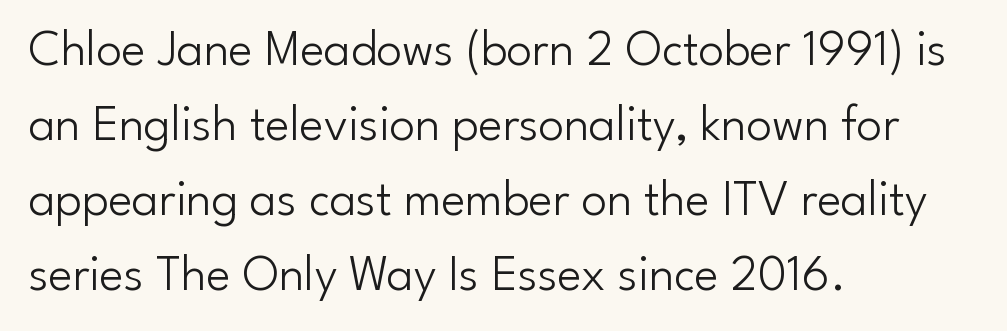
The image shows 51 px light sans-serif type, upright; set left-aligned, normal line spacing (1.47x), normal letter spacing, not underlined; low stroke contrast and a small x-height.
